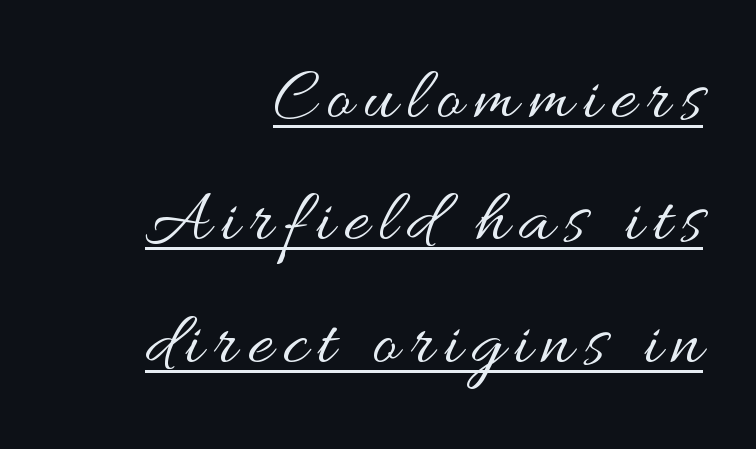
Each letter keeps its own natural width here, so spacing adapts to shape. Line endings align vertically; line beginnings do not. Baseline-to-baseline distance is the conventional proportion of letter height. Bold? No — there's no thickening of the strokes.
